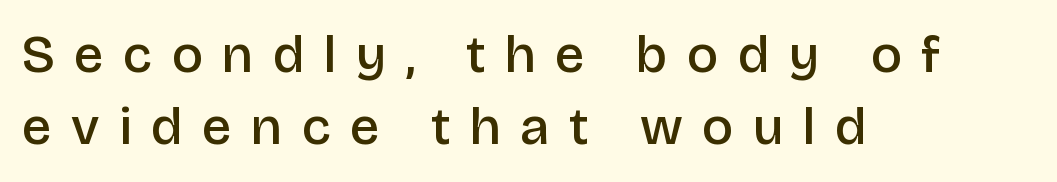
The image shows 53 px semibold sans-serif type, upright; set left-aligned, normal line spacing (1.36x), unusually wide letter spacing (+0.37 em), not underlined; low stroke contrast and a large x-height.
